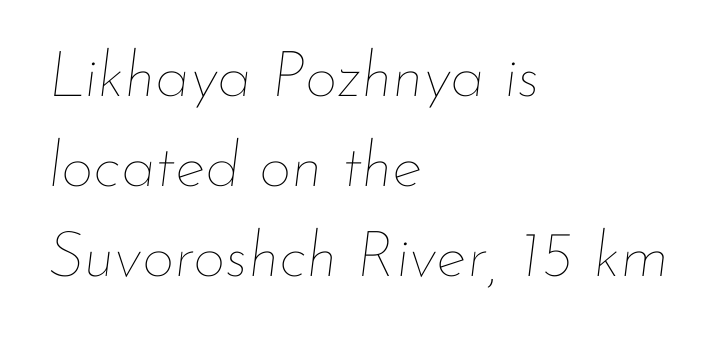
The image shows 64 px thin type, italic (leaning right); set left-aligned, normal line spacing (1.41x), normal letter spacing, not underlined; low stroke contrast and a small x-height.
